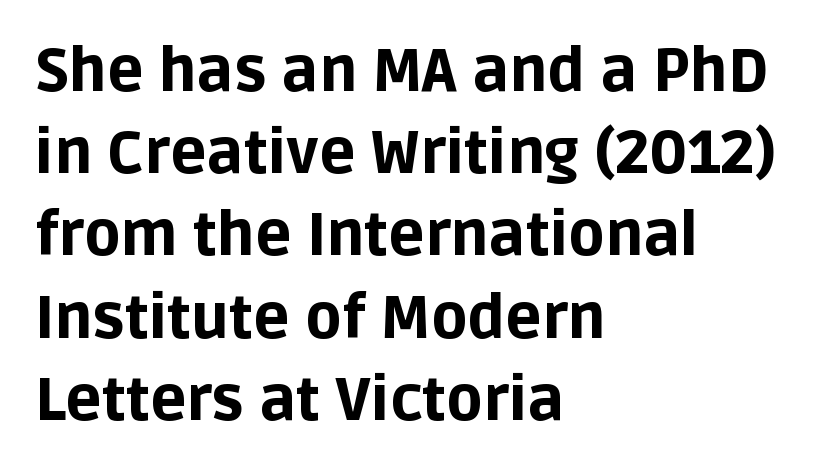
Horizontal alignment here is leftward, the default for most running prose. This rendering leaves character spacing at its baseline value. Ordinary non-slanted type is in use. The glyphs are unaccompanied by any horizontal stroke below them. Evenly set lines give the paragraph a standard silhouette. Bold? Absolutely — the strokes are thick and heavy.
